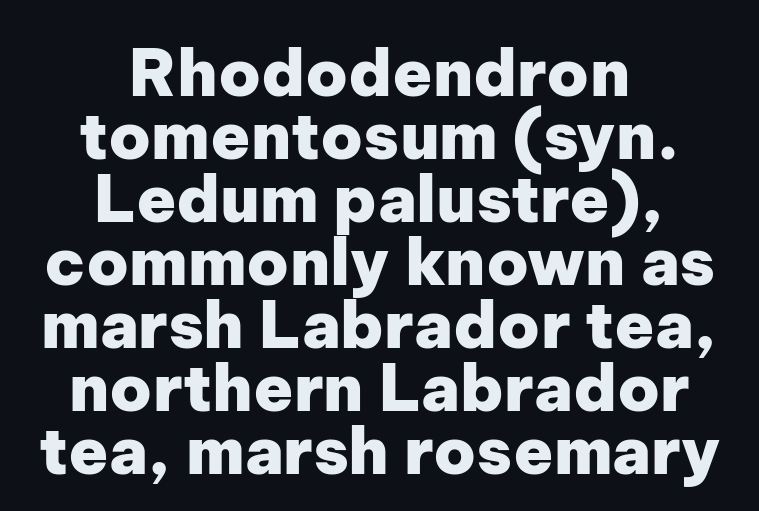
{"serif": "no", "italic": "no", "bold": "yes", "weight": "heavy", "width": "normal", "stroke_contrast": "low", "x_height": "medium", "monospaced": "no", "underline": "no", "align": "center", "line_spacing": "tight", "line_spacing_ratio": 0.97, "letter_spacing": "normal", "letter_spacing_em": 0.0, "glyph_px": 65}
